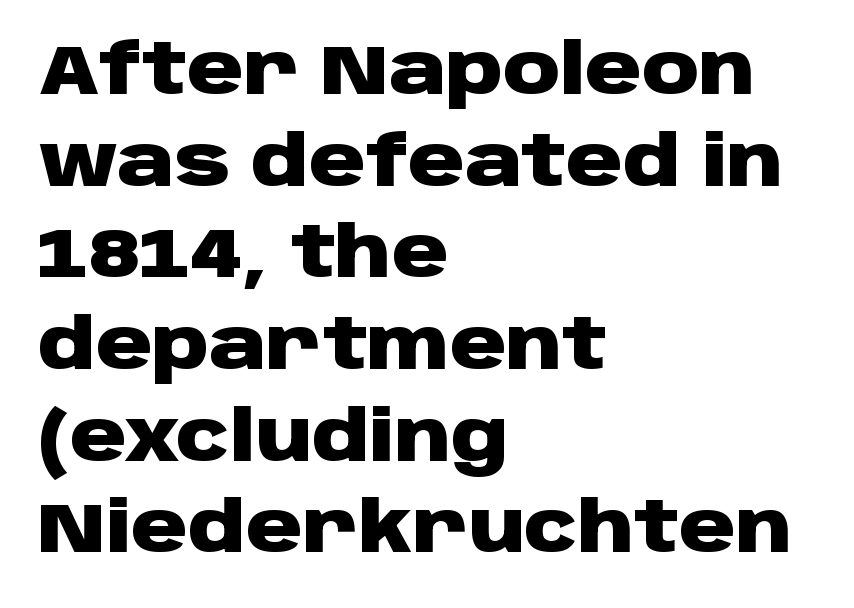
{"serif": "no", "italic": "no", "bold": "yes", "weight": "heavy", "width": "wide", "stroke_contrast": "low", "x_height": "large", "monospaced": "no", "underline": "no", "align": "left", "line_spacing": "normal", "line_spacing_ratio": 1.31, "letter_spacing": "normal", "letter_spacing_em": 0.0, "glyph_px": 70}
